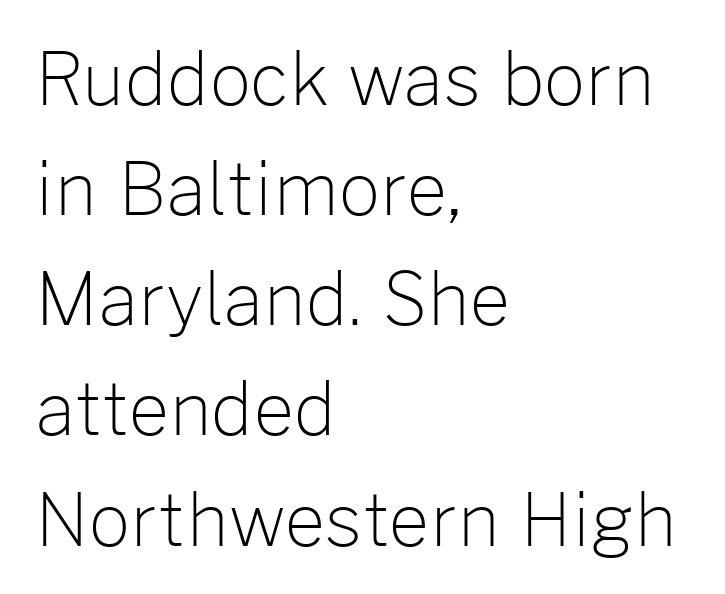
Underline: absent. Unlike italic type, these characters show no tilt at all. The compositor pushed each line to the left boundary. These lines are rendered in a variable-pitch font. Check where the strokes stop: nothing finishes them off — pure sans. The cut favours lightness, reaching ordinary text weight at its darkest.
